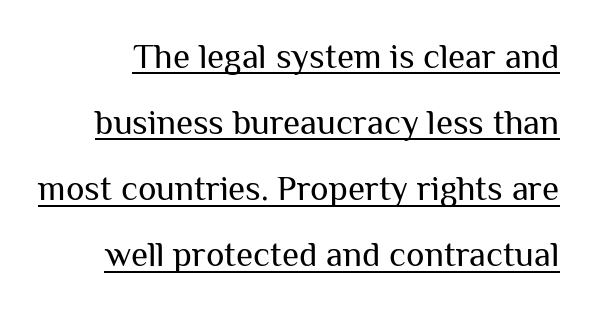
The image shows 35 px regular-weight sans-serif type, upright; set line spacing 1.89x, normal letter spacing, underlined; medium stroke contrast and a medium x-height.
